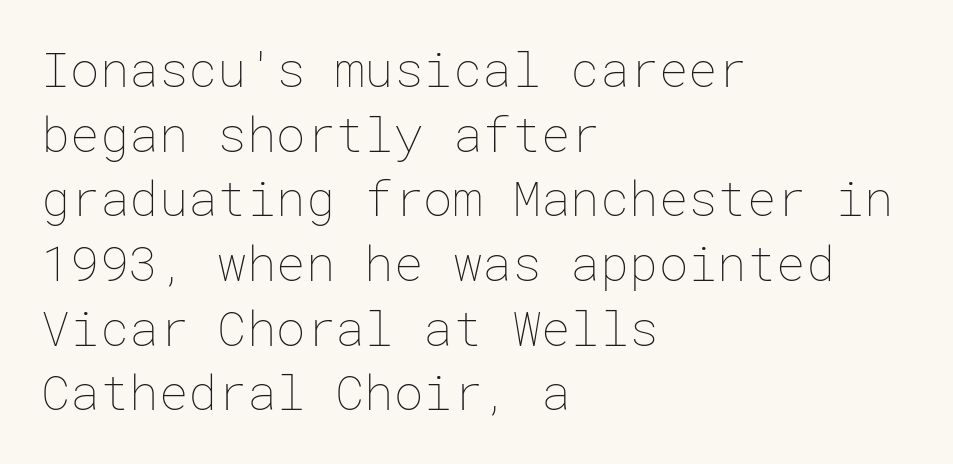
Plain, unruled lines of type. Between one letter and the next there's only the usual sliver of space. Does the lettering tilt? It doesn't — this is upright. Weight: not bold — regular or lighter.
